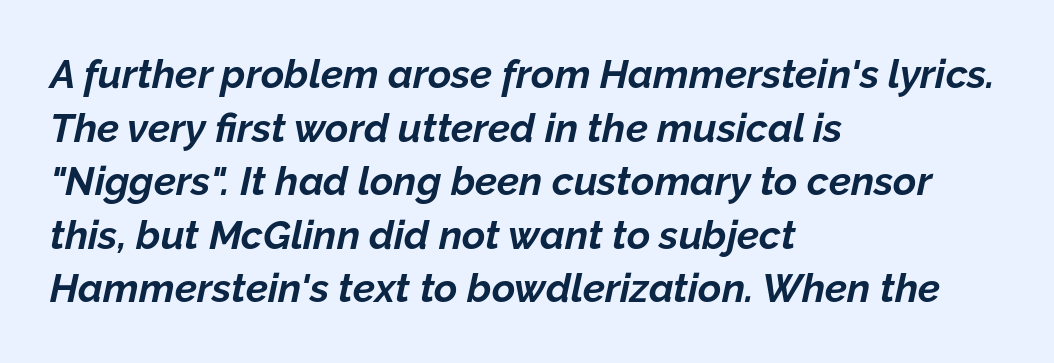
{"italic": "yes", "lean": "right", "slant_degrees": 12, "bold": "yes", "weight": "bold", "width": "normal", "stroke_contrast": "low", "x_height": "medium", "monospaced": "no", "underline": "no", "align": "left", "line_spacing": "normal", "line_spacing_ratio": 1.34, "letter_spacing": "normal", "letter_spacing_em": 0.0, "glyph_px": 40}
